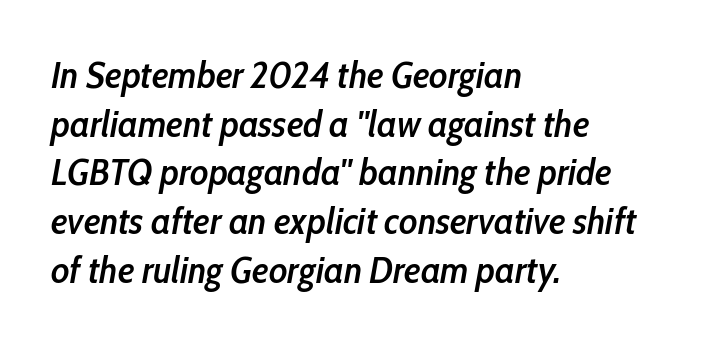
Q: Is the text bold? A: Semi-bold.
Q: Is the text italic (slanted)? A: Yes, it leans right by about 10 degrees.
Q: Is the text underlined? A: No.
Q: How is the paragraph aligned? A: Left-aligned.
Q: Is the spacing between letters normal or unusually wide? A: Normal.
Q: Is the spacing between lines tight, normal or loose? A: Normal.
Q: Width (condensed, normal, or wide)? A: Condensed.
Q: Stroke contrast? A: Low.
Q: x-height? A: Medium.
Q: Monospaced? A: No.
